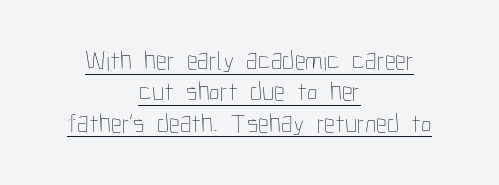
A baseline rule has been typeset under these characters. Each line is balanced around a shared central axis. Bold? No — there's no thickening of the strokes. Standard letterfit; no display-style spreading of the glyphs.
